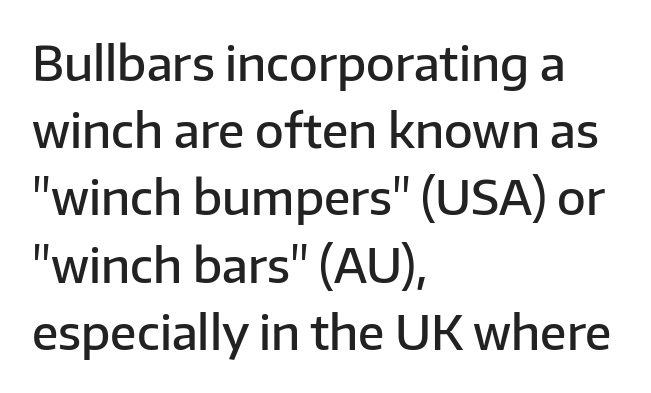
The image shows 47 px semibold sans-serif type, upright; set left-aligned, normal line spacing (1.43x), normal letter spacing, not underlined; low stroke contrast and a medium x-height.
